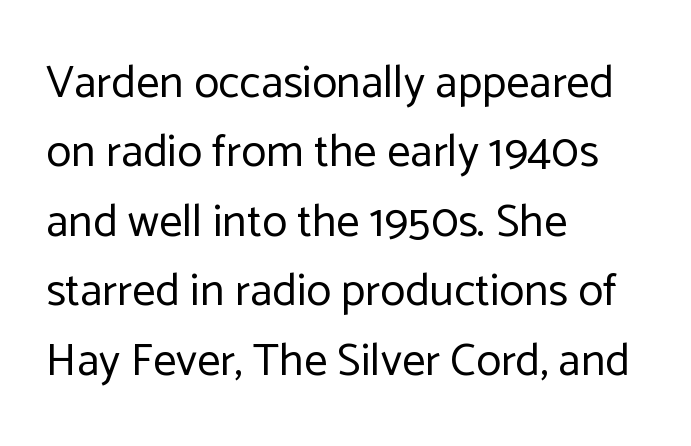
Unlike a traditional serif, this face leaves its strokes unadorned. A typesetter would call this leading conventional body-copy spacing. This sample has the flowing, uneven cadence of proportional lettering. The tracking reads as untouched default to a designer's eye. Letters rest on an invisible, unmarked baseline.
